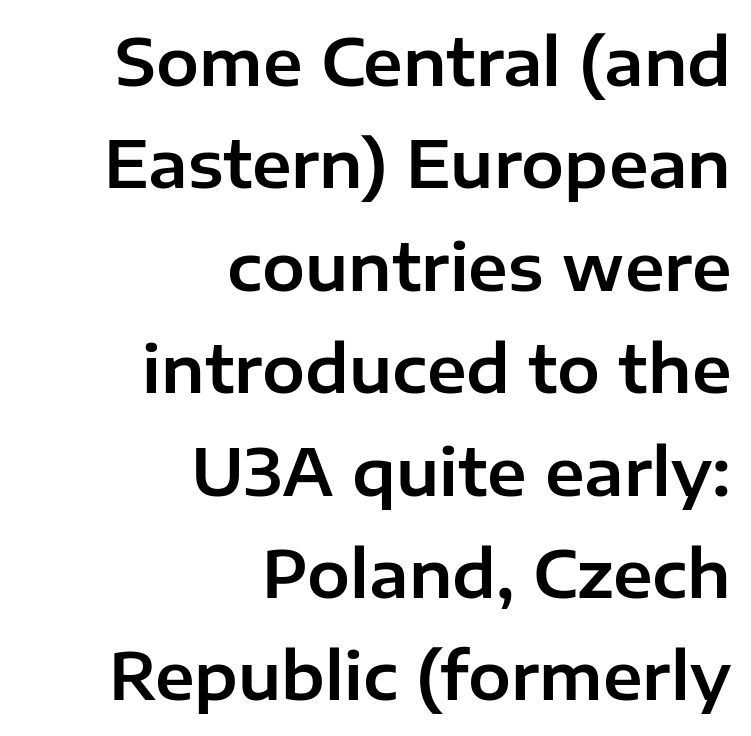
The image shows 64 px sans-serif type, upright; set right-aligned, normal line spacing (1.6x), normal letter spacing, not underlined; low stroke contrast and a medium x-height.
